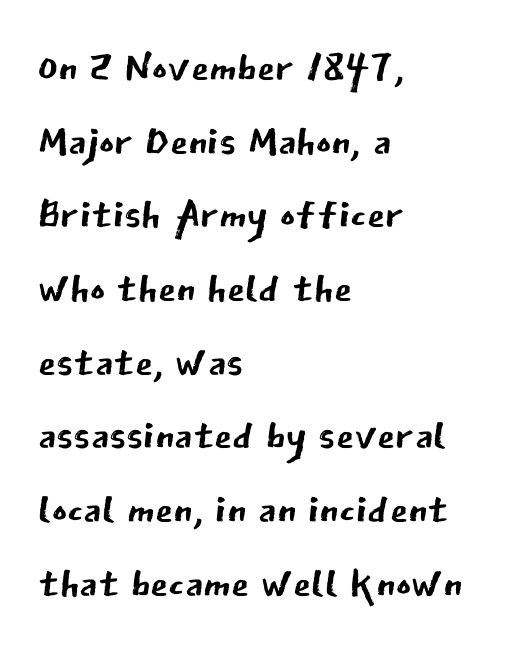
In CSS terms this would be text-align: left. Each letter's strokes conclude bluntly, with no projecting serifs. Summary of weight: not heavy and not bold. Only glyphs here, with clear space below each row.
